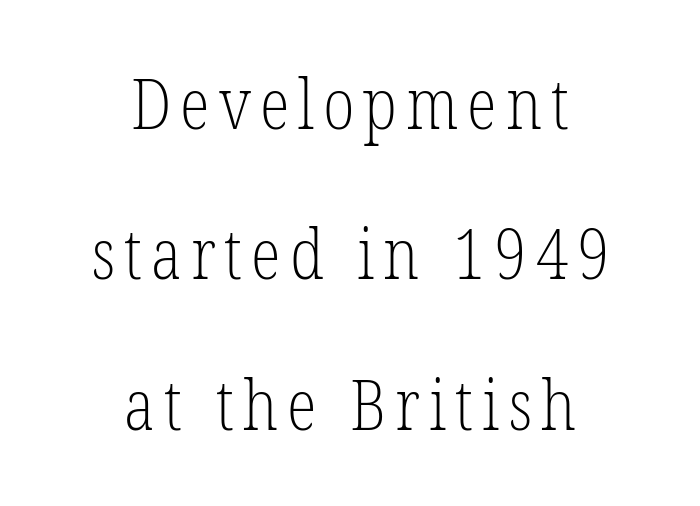
Q: Is the text bold? A: No.
Q: Is the text italic (slanted)? A: No, it is upright.
Q: Is the typeface a serif or a sans-serif typeface? A: Serif.
Q: Is the text underlined? A: No.
Q: How is the paragraph aligned? A: Centered.
Q: Is the spacing between lines tight, normal or loose? A: Loose.
Q: Width (condensed, normal, or wide)? A: Condensed.
Q: Stroke contrast? A: Low.
Q: x-height? A: Medium.
Q: Monospaced? A: No.
